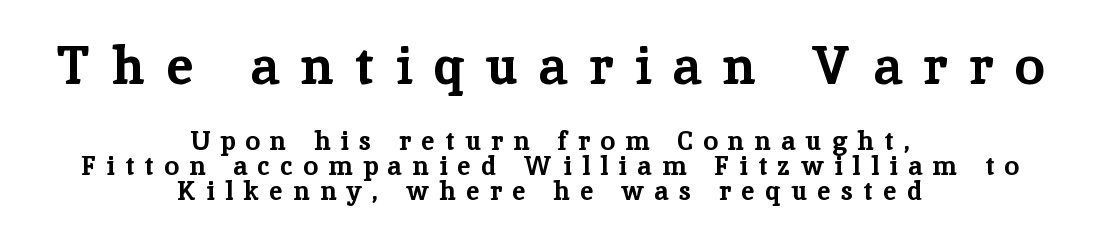
The image shows 53 px bold serif type, upright; set centered, tight line spacing (0.96x), unusually wide letter spacing (+0.41 em), not underlined; the first (top) block is 2.04x larger; low stroke contrast and a medium x-height.
